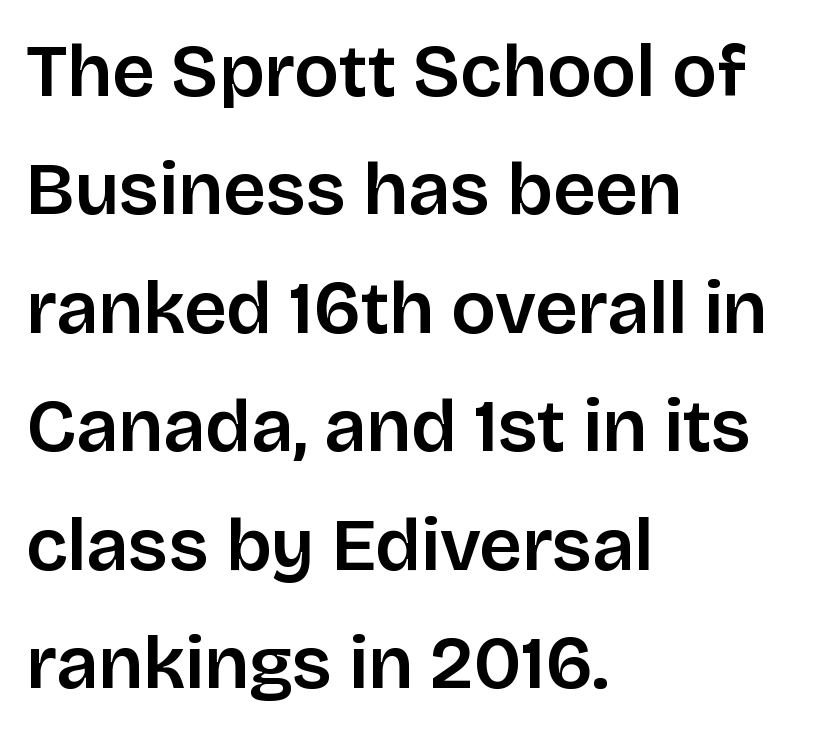
The type family on display is of the sans-serif kind. Horizontal bands of white between lines are of average thickness. A typesetter would call this proportional, since set widths differ per character. Tall strokes in this sample are plumb rather than angled. There is no visible air inserted between adjacent glyphs.
